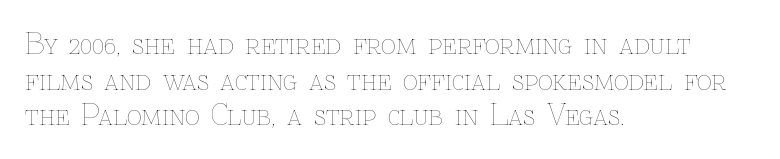
The image shows 29 px thin type, upright; set left-aligned, line spacing 1.23x, normal letter spacing, not underlined; low stroke contrast and a medium x-height.
